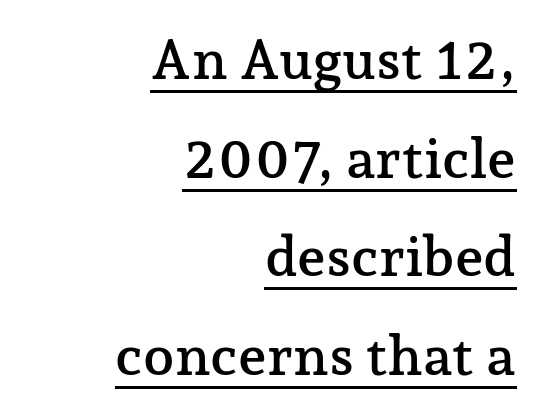
Q: Is the text italic (slanted)? A: No, it is upright.
Q: Is the typeface a serif or a sans-serif typeface? A: Serif.
Q: Is the text underlined? A: Yes.
Q: How is the paragraph aligned? A: Right-aligned.
Q: Is the spacing between letters normal or unusually wide? A: Normal.
Q: Width (condensed, normal, or wide)? A: Normal.
Q: Stroke contrast? A: Low.
Q: x-height? A: Medium.
Q: Monospaced? A: No.
